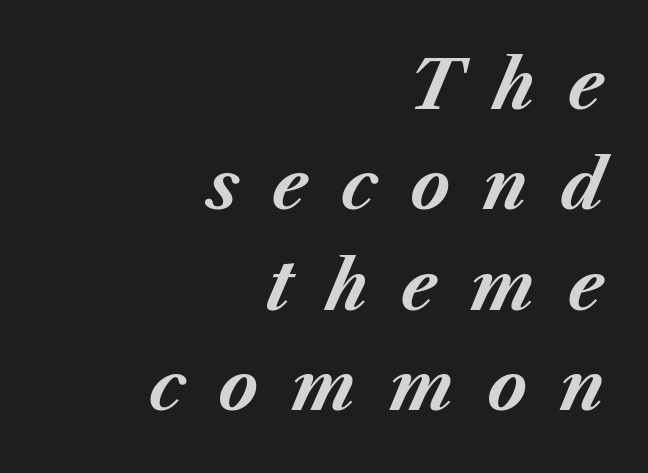
The image shows 67 px bold type, italic (leaning right); set right-aligned, normal line spacing (1.5x), unusually wide letter spacing (+0.49 em), not underlined; medium stroke contrast and a medium x-height.
